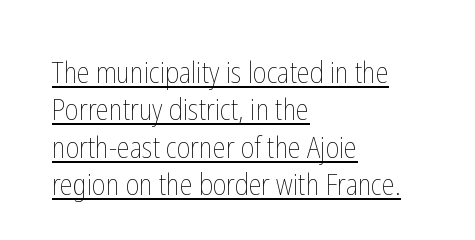
Q: Is the text bold? A: No.
Q: Is the text italic (slanted)? A: No, it is upright.
Q: Is the text underlined? A: Yes.
Q: How is the paragraph aligned? A: Left-aligned.
Q: Is the spacing between letters normal or unusually wide? A: Normal.
Q: Is the spacing between lines tight, normal or loose? A: Normal.
Q: Width (condensed, normal, or wide)? A: Condensed.
Q: Stroke contrast? A: Low.
Q: x-height? A: Medium.
Q: Monospaced? A: No.
